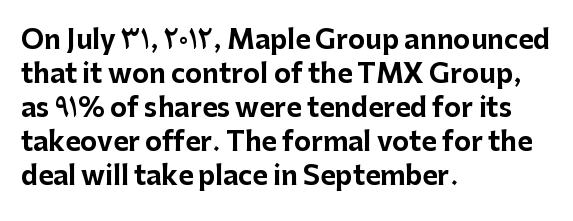
{"italic": "no", "bold": "yes", "underline": "no", "align": "left", "line_spacing": "normal", "line_spacing_ratio": 1.31, "letter_spacing": "normal", "letter_spacing_em": 0.0, "glyph_px": 26}
